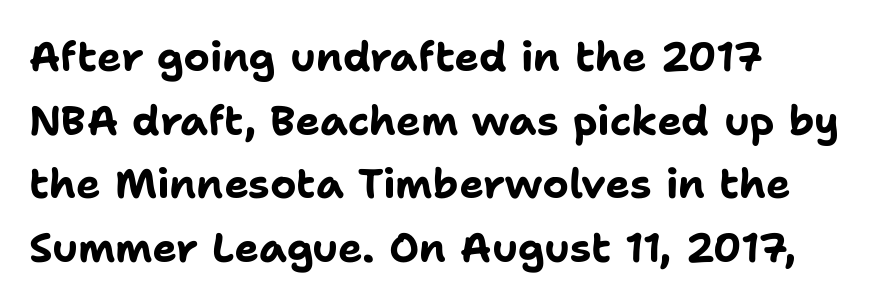
Q: Is the text bold? A: Yes.
Q: Is the text italic (slanted)? A: No, it is upright.
Q: Is the typeface a serif or a sans-serif typeface? A: Sans-serif.
Q: Is the text underlined? A: No.
Q: How is the paragraph aligned? A: Left-aligned.
Q: Is the spacing between letters normal or unusually wide? A: Normal.
Q: Is the spacing between lines tight, normal or loose? A: Normal.
Q: Width (condensed, normal, or wide)? A: Normal.
Q: Stroke contrast? A: Low.
Q: x-height? A: Medium.
Q: Monospaced? A: No.
